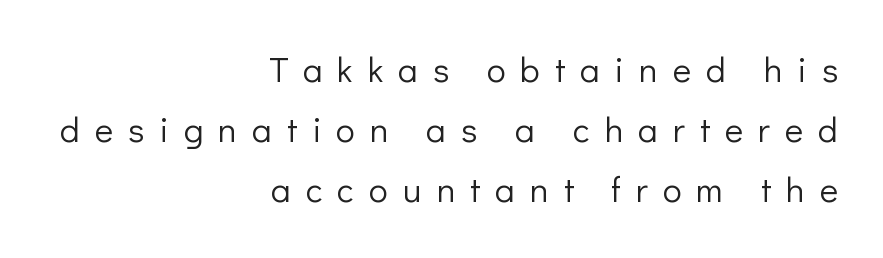
The image shows 35 px light sans-serif type, upright; set right-aligned, line spacing 1.72x, unusually wide letter spacing (+0.43 em), not underlined; low stroke contrast and a medium x-height.
